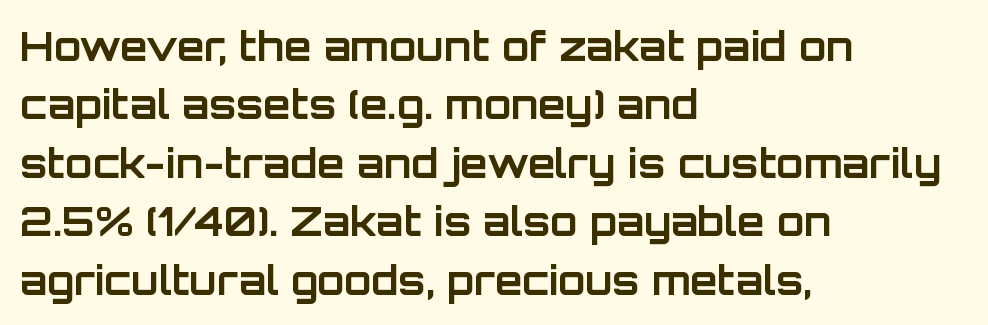
These lines stack with their left ends in a neat column. Glyph-to-glyph distance matches everyday printed text. You can tell from the bare stems that sans-serif type was used. Posture: upright roman. Typesetter's note: full bold, strokes at maximum text heaviness. The rendering uses natural spacing where letterforms have individual widths.
